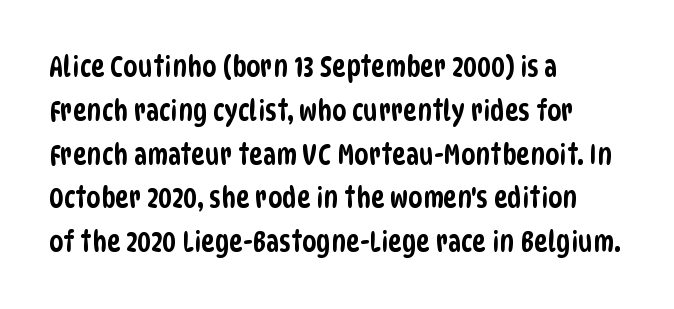
The image shows 29 px condensed sans-serif type; set left-aligned, normal line spacing (1.51x), normal letter spacing, not underlined; low stroke contrast and a large x-height.
